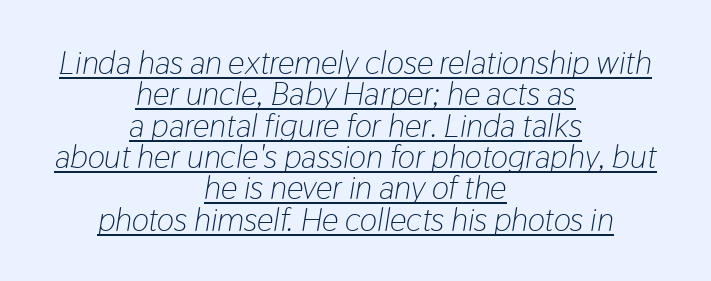
{"italic": "yes", "lean": "right", "slant_degrees": 9, "bold": "no", "weight": "light", "width": "condensed", "stroke_contrast": "low", "x_height": "medium", "monospaced": "no", "underline": "yes", "align": "center", "line_spacing": "tight", "line_spacing_ratio": 0.95, "letter_spacing": "normal", "letter_spacing_em": 0.0, "glyph_px": 33}
